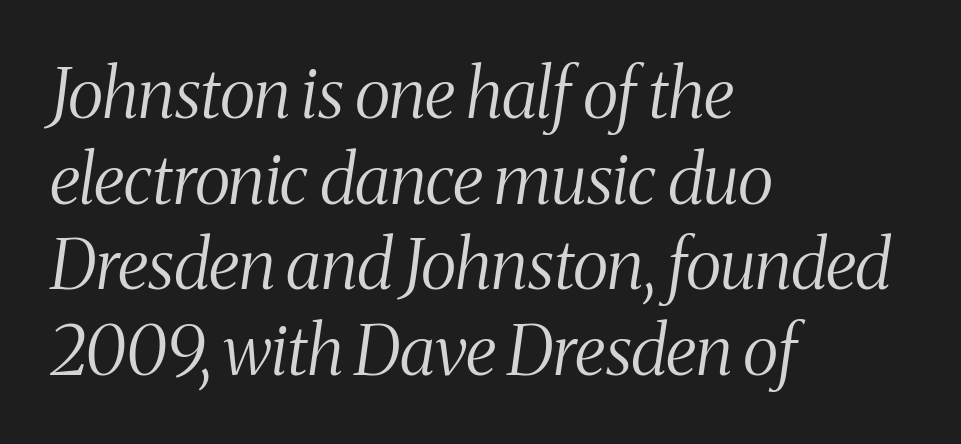
The image shows 69 px light, condensed serif type, italic (leaning right); set left-aligned, line spacing 1.24x, normal letter spacing, not underlined; medium stroke contrast and a medium x-height.
